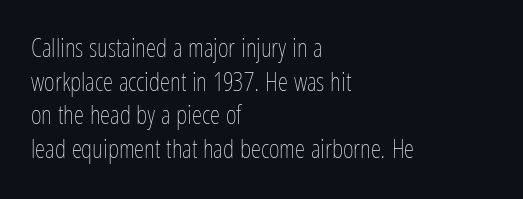
{"italic": "no", "bold": "no", "underline": "no", "align": "left", "line_spacing": "normal", "line_spacing_ratio": 1.29, "letter_spacing": "normal", "letter_spacing_em": 0.0, "glyph_px": 26}
